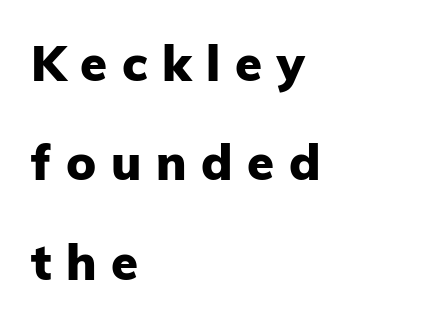
Q: Is the text bold? A: Yes.
Q: Is the text italic (slanted)? A: No, it is upright.
Q: Is the typeface a serif or a sans-serif typeface? A: Sans-serif.
Q: Is the text underlined? A: No.
Q: How is the paragraph aligned? A: Left-aligned.
Q: Is the spacing between letters normal or unusually wide? A: Unusually wide.
Q: Is the spacing between lines tight, normal or loose? A: Loose.
Q: Width (condensed, normal, or wide)? A: Normal.
Q: Stroke contrast? A: Low.
Q: x-height? A: Medium.
Q: Monospaced? A: No.
